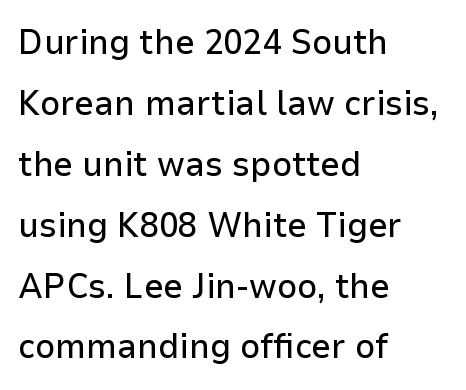
The type sits square on the baseline with zero lean. Descenders are the only things crossing below the line. Left-aligned paragraph, ragged on the right. You could call the tracking neutral — neither tight nor loose. Spacing verdict: proportional, widths tailored to each character.
